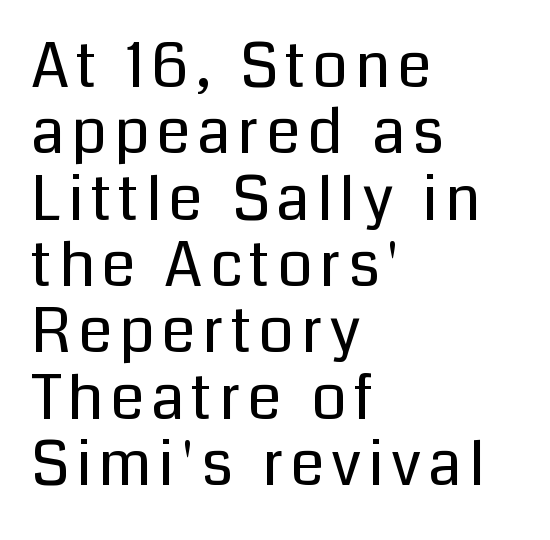
To sum up the face: it is a sans, with no serifs. The lettering stays uniformly vertical, giving the passage a roman look. This is not heavy type; no bold has been used. Words float on clear page, feet unadorned.
